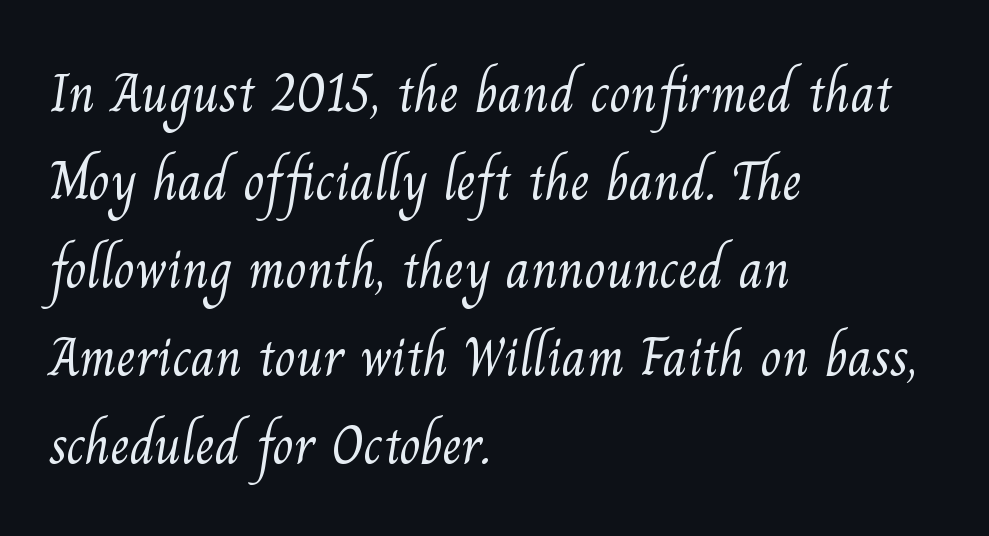
Examine the stroke ends and you'll spot serifs. The characters are drawn with everyday or finer stroke widths. These lines stack with their left ends in a neat column. Honestly, the row spacing looks completely unremarkable. Default kerning and tracking; the words read as compact shapes.
